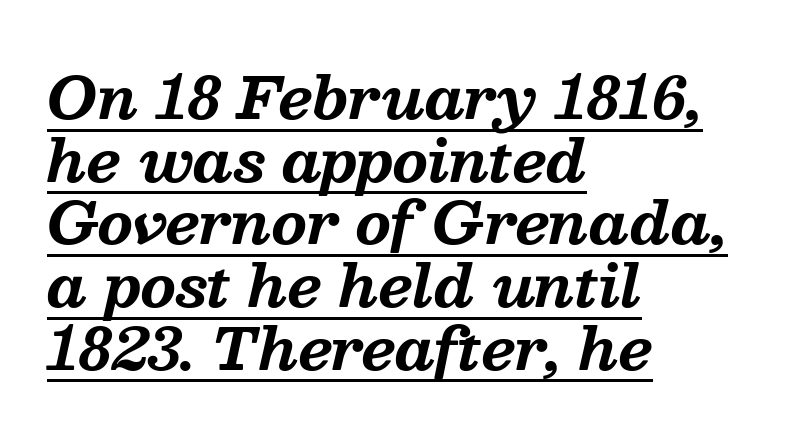
Q: Is the text bold? A: Yes.
Q: Is the text italic (slanted)? A: Yes, it leans right by about 13 degrees.
Q: Is the typeface a serif or a sans-serif typeface? A: Serif.
Q: Is the text underlined? A: Yes.
Q: How is the paragraph aligned? A: Left-aligned.
Q: Is the spacing between letters normal or unusually wide? A: Normal.
Q: Is the spacing between lines tight, normal or loose? A: Tight.
Q: Width (condensed, normal, or wide)? A: Normal.
Q: Stroke contrast? A: Medium.
Q: x-height? A: Medium.
Q: Monospaced? A: No.
